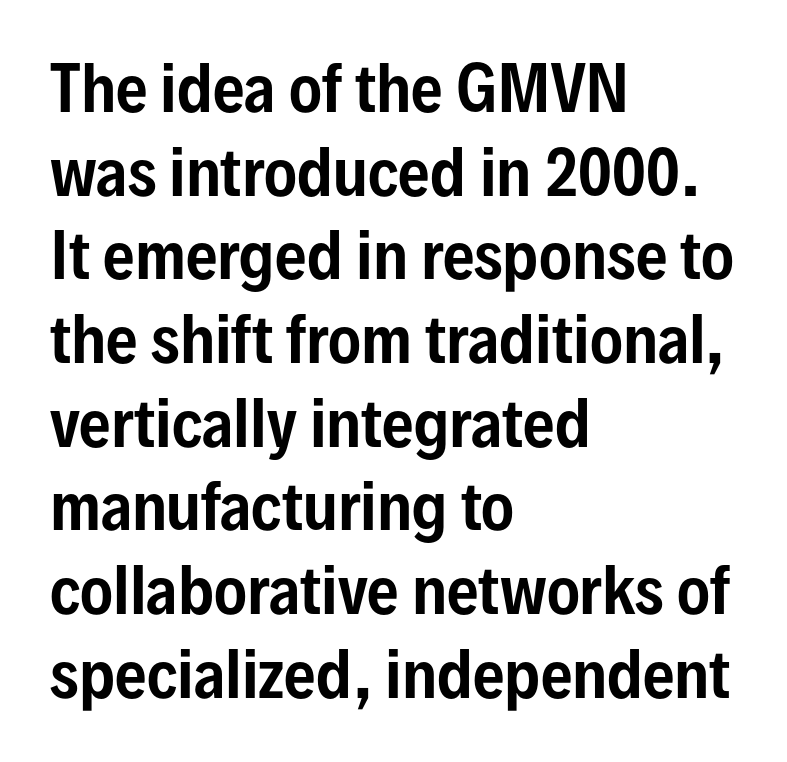
This sample has the flowing, uneven cadence of proportional lettering. The font's upright variant was chosen for this text. Regarding leading, the lines here are spaced in the standard way. Does extra space separate the letters? No, they use regular spacing. A classic flush-left, rag-right setting is used for this passage.
